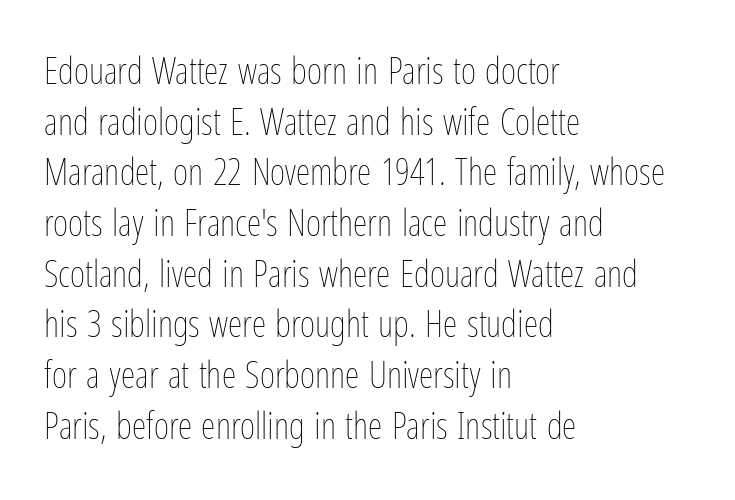
Reading down the column, the eye jumps a familiar distance to each next line. Varying glyph widths throughout — classic text-font behaviour. The strokes are not fattened; the text isn't bold. Posture: upright roman.
